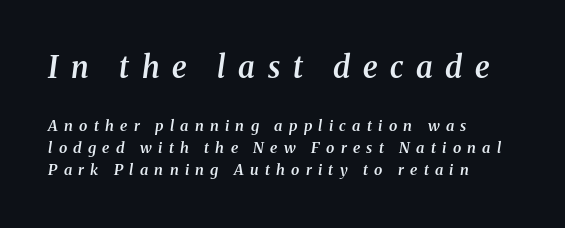
{"serif": "yes", "italic": "yes", "lean": "right", "slant_degrees": 8, "bold": "semi", "weight": "semibold", "width": "normal", "stroke_contrast": "medium", "x_height": "medium", "monospaced": "no", "underline": "no", "align": "left", "line_spacing": "normal", "line_spacing_ratio": 1.46, "letter_spacing": "wide", "letter_spacing_em": 0.42, "larger_block": "first", "size_ratio": 2.0, "glyph_px": 30}
